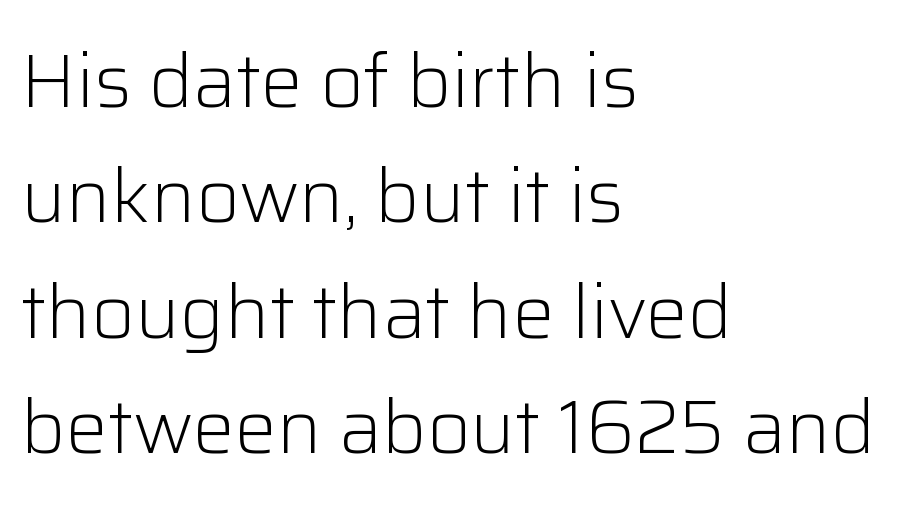
Q: Is the text bold? A: No.
Q: Is the text italic (slanted)? A: No, it is upright.
Q: Is the typeface a serif or a sans-serif typeface? A: Sans-serif.
Q: Is the text underlined? A: No.
Q: How is the paragraph aligned? A: Left-aligned.
Q: Is the spacing between letters normal or unusually wide? A: Normal.
Q: Is the spacing between lines tight, normal or loose? A: Normal.
Q: Width (condensed, normal, or wide)? A: Normal.
Q: Stroke contrast? A: Low.
Q: x-height? A: Medium.
Q: Monospaced? A: No.
